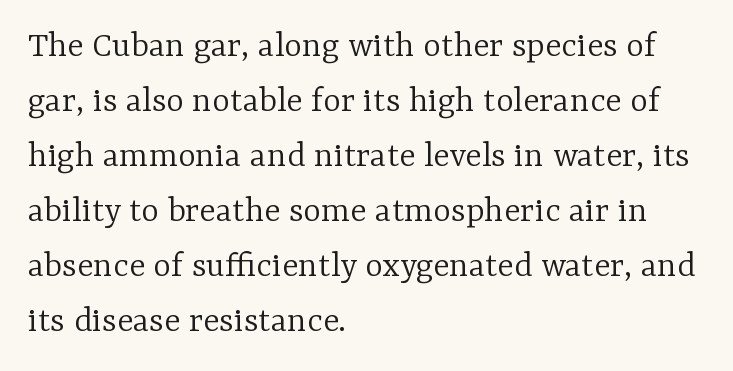
Q: Is the text bold? A: No.
Q: Is the text italic (slanted)? A: No, it is upright.
Q: Is the typeface a serif or a sans-serif typeface? A: Serif.
Q: Is the text underlined? A: No.
Q: How is the paragraph aligned? A: Left-aligned.
Q: Is the spacing between letters normal or unusually wide? A: Normal.
Q: Is the spacing between lines tight, normal or loose? A: Normal.
Q: Width (condensed, normal, or wide)? A: Normal.
Q: Stroke contrast? A: Low.
Q: x-height? A: Medium.
Q: Monospaced? A: No.
